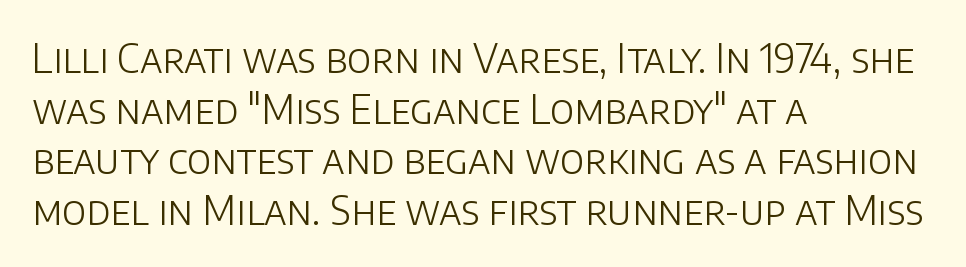
Q: Is the text bold? A: No.
Q: Is the text italic (slanted)? A: No, it is upright.
Q: Is the typeface a serif or a sans-serif typeface? A: Sans-serif.
Q: Is the text underlined? A: No.
Q: How is the paragraph aligned? A: Left-aligned.
Q: Is the spacing between letters normal or unusually wide? A: Normal.
Q: Is the spacing between lines tight, normal or loose? A: Normal.
Q: Width (condensed, normal, or wide)? A: Normal.
Q: Stroke contrast? A: Low.
Q: x-height? A: Large.
Q: Monospaced? A: No.
